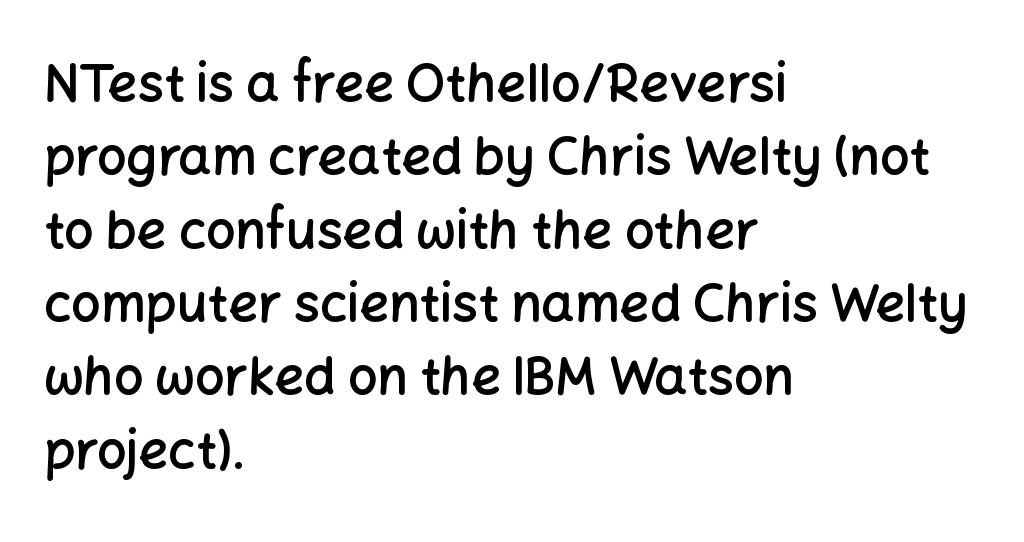
What's the leading like? Ordinary, nothing unusual. Glance below the letters and you will spot only blank space. The line texture is even and compact thanks to regular tracking. Each letter keeps its own natural width here, so spacing adapts to shape.
